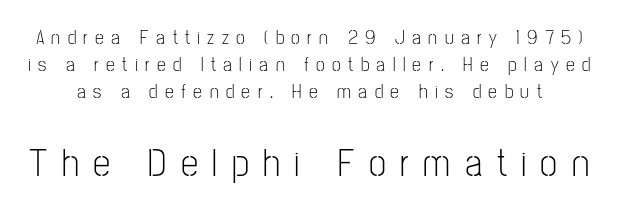
Baseline-to-baseline distance is the conventional proportion of letter height. Do the characters align in a grid? No, the font is proportional. No letter is thick-stroked: the sample isn't bold. Does the bottom block carry the larger type? Yes, it does. Clear beneath every line of the passage. Examine the stroke ends and you'll find no serifs.
